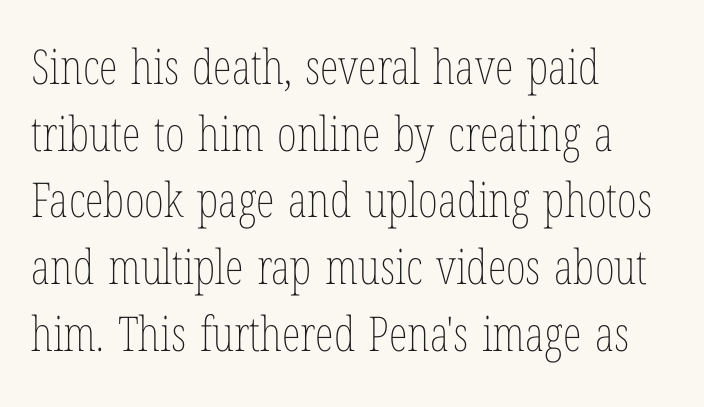
Q: Is the text bold? A: No.
Q: Is the text italic (slanted)? A: No, it is upright.
Q: Is the text underlined? A: No.
Q: How is the paragraph aligned? A: Left-aligned.
Q: Is the spacing between letters normal or unusually wide? A: Normal.
Q: Is the spacing between lines tight, normal or loose? A: Normal.
Q: Width (condensed, normal, or wide)? A: Condensed.
Q: Stroke contrast? A: Low.
Q: x-height? A: Medium.
Q: Monospaced? A: No.
